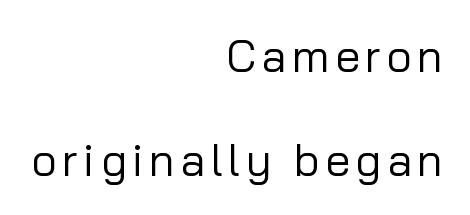
{"serif": "no", "italic": "no", "bold": "no", "weight": "regular", "width": "normal", "stroke_contrast": "low", "x_height": "medium", "monospaced": "no", "underline": "no", "align": "right", "line_spacing": "loose", "line_spacing_ratio": 2.31, "glyph_px": 45}
